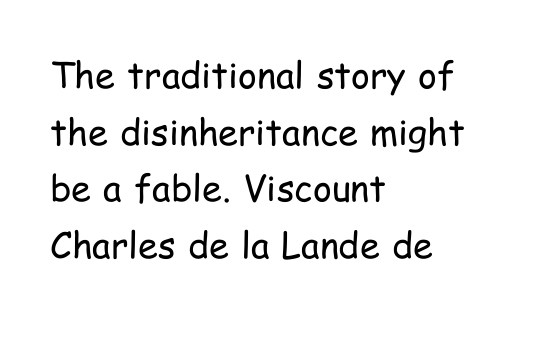
{"serif": "no", "italic": "no", "bold": "no", "weight": "regular", "width": "condensed", "stroke_contrast": "low", "x_height": "medium", "monospaced": "no", "underline": "no", "align": "left", "line_spacing": "normal", "line_spacing_ratio": 1.57, "letter_spacing": "normal", "letter_spacing_em": 0.0, "glyph_px": 36}
